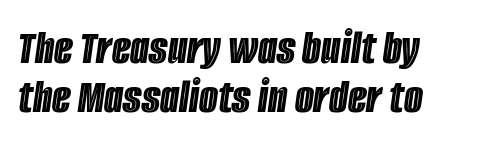
{"italic": "yes", "lean": "right", "slant_degrees": 8, "width": "condensed", "x_height": "large", "monospaced": "no", "underline": "no", "align": "left", "line_spacing": "tight", "line_spacing_ratio": 1.0, "letter_spacing": "normal", "letter_spacing_em": 0.0, "glyph_px": 49}
